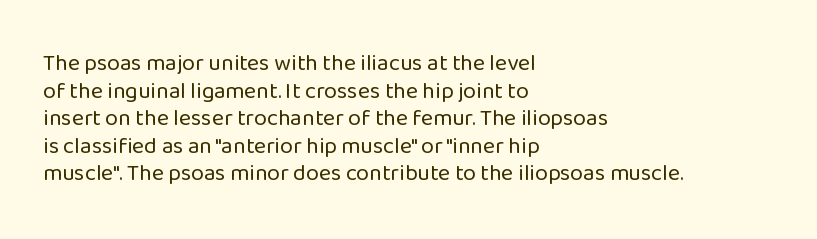
The image shows 23 px text type, upright; set left-aligned, line spacing 1.2x, normal letter spacing, not underlined.
